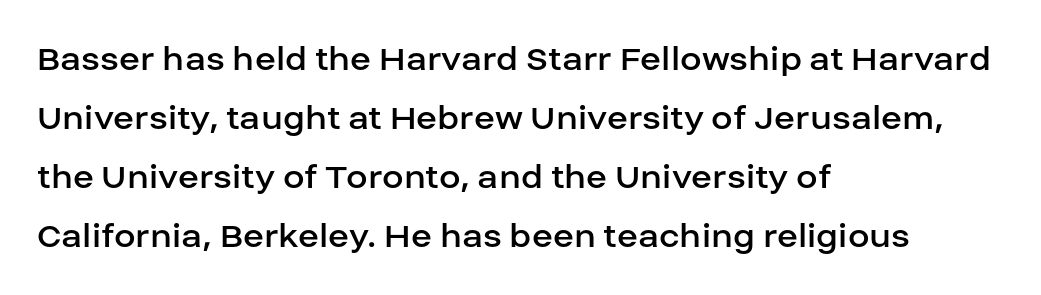
Line starts are locked; line ends wander. Proportional: the letters do not fall into vertical columns. This sample keeps an unexceptional amount of space between lines. The font is comparable to plain body text, perhaps lighter. A sans-serif font was chosen for this passage. A bare baseline throughout the passage.
